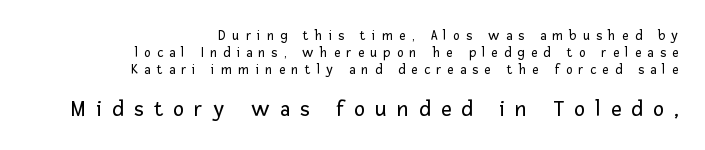
The image shows 23 px text type, upright; set right-aligned, line spacing 1.2x, unusually wide letter spacing (+0.45 em), not underlined; the second (bottom) block is 1.64x larger.
